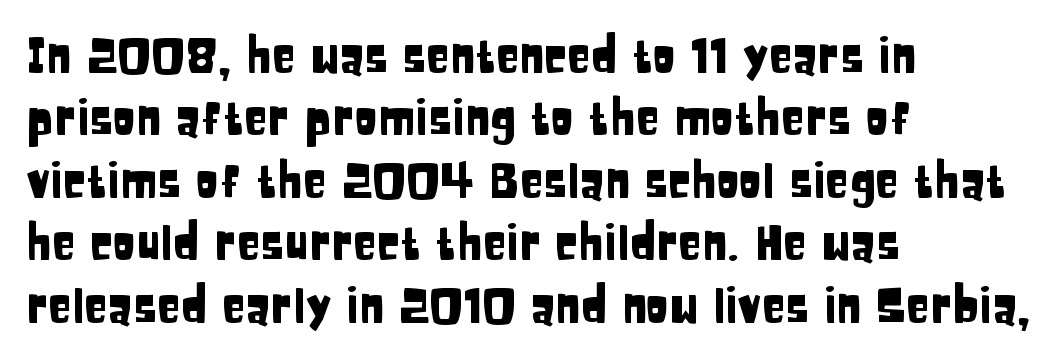
Q: Is the text italic (slanted)? A: No, it is upright.
Q: Is the typeface a serif or a sans-serif typeface? A: Sans-serif.
Q: Is the text underlined? A: No.
Q: How is the paragraph aligned? A: Left-aligned.
Q: Is the spacing between letters normal or unusually wide? A: Normal.
Q: Is the spacing between lines tight, normal or loose? A: Normal.
Q: Width (condensed, normal, or wide)? A: Condensed.
Q: Stroke contrast? A: Low.
Q: x-height? A: Large.
Q: Monospaced? A: No.
